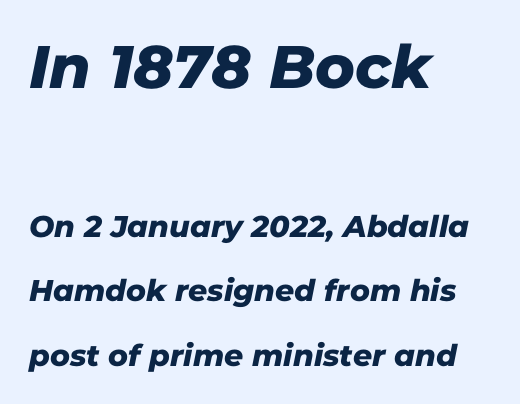
Each letter keeps its own natural width here, so spacing adapts to shape. The compositor pushed each line to the left boundary. This is sans-serif lettering, the kind often seen on screens and signage. Caption: standard tracking, unaltered. Reading top to bottom, the characters get smaller at the block break.
